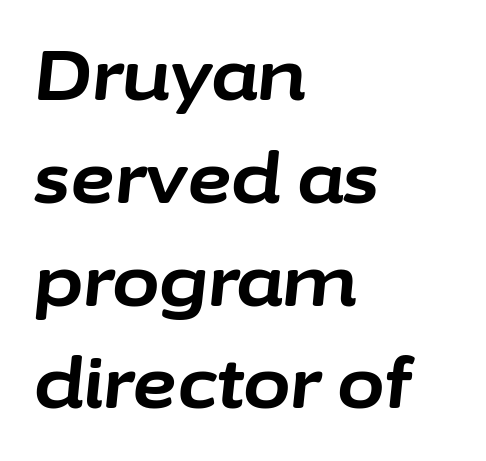
{"italic": "yes", "lean": "right", "slant_degrees": 6, "bold": "yes", "weight": "bold", "width": "normal", "stroke_contrast": "low", "x_height": "medium", "monospaced": "no", "underline": "no", "align": "left", "line_spacing": "normal", "line_spacing_ratio": 1.49, "letter_spacing": "normal", "letter_spacing_em": 0.0, "glyph_px": 69}
